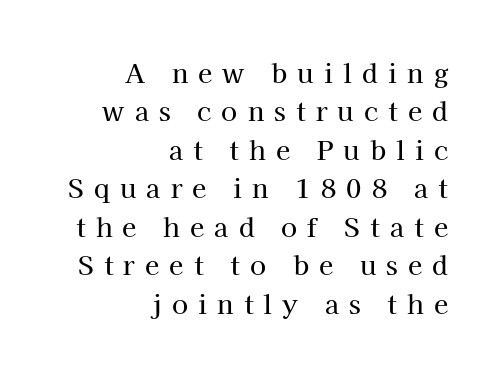
Q: Is the text italic (slanted)? A: No, it is upright.
Q: Is the text underlined? A: No.
Q: How is the paragraph aligned? A: Right-aligned.
Q: Is the spacing between letters normal or unusually wide? A: Unusually wide.
Q: Is the spacing between lines tight, normal or loose? A: Normal.
